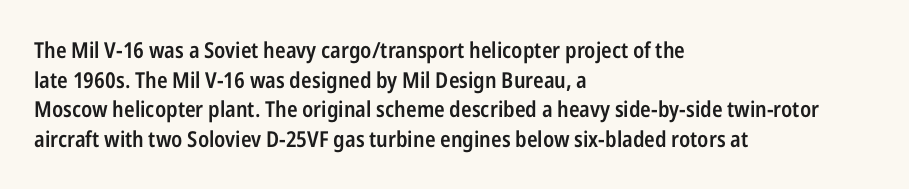
The image shows 22 px text type, upright; set left-aligned, normal line spacing (1.35x), normal letter spacing, not underlined.
